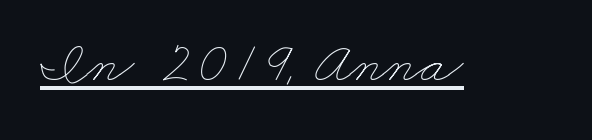
Q: Is the text bold? A: No.
Q: Is the text underlined? A: Yes.
Q: Is the spacing between letters normal or unusually wide? A: Normal.
Q: Width (condensed, normal, or wide)? A: Wide.
Q: Stroke contrast? A: Low.
Q: x-height? A: Small.
Q: Monospaced? A: No.
